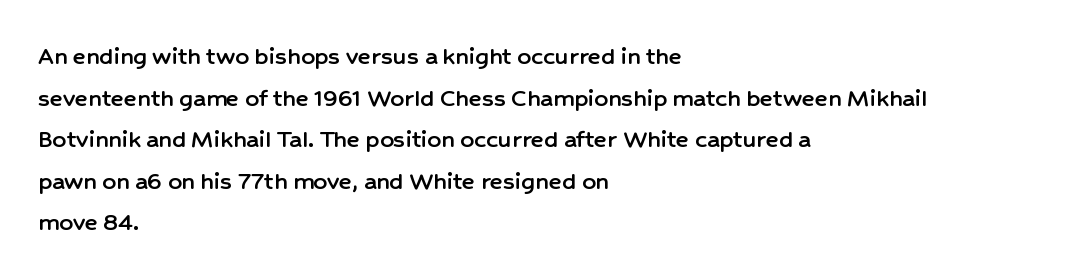
The image shows 27 px text type, upright; set left-aligned, normal line spacing (1.54x), normal letter spacing, not underlined.
